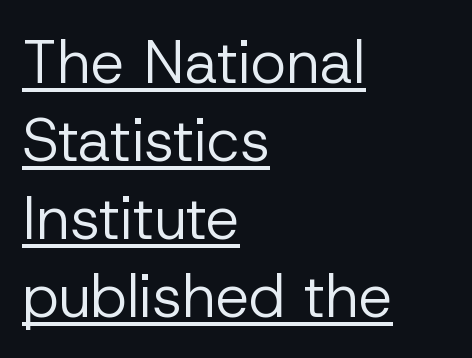
The image shows 60 px regular-weight sans-serif type, upright; set left-aligned, normal line spacing (1.3x), normal letter spacing, underlined; low stroke contrast and a medium x-height.
